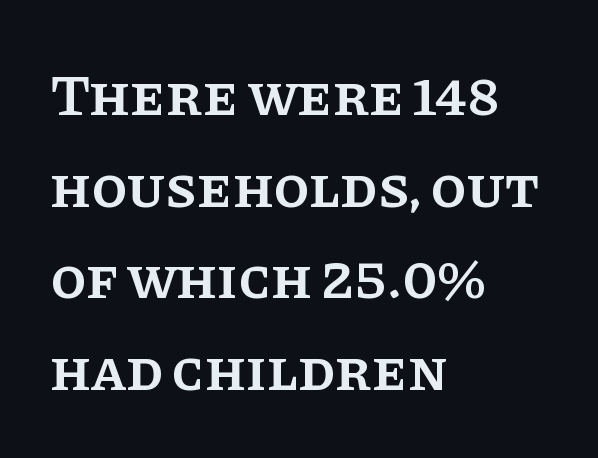
Q: Is the text bold? A: Semi-bold.
Q: Is the text italic (slanted)? A: No, it is upright.
Q: Is the typeface a serif or a sans-serif typeface? A: Serif.
Q: Is the text underlined? A: No.
Q: How is the paragraph aligned? A: Left-aligned.
Q: Is the spacing between letters normal or unusually wide? A: Normal.
Q: Is the spacing between lines tight, normal or loose? A: Normal.
Q: Width (condensed, normal, or wide)? A: Normal.
Q: Stroke contrast? A: Low.
Q: x-height? A: Large.
Q: Monospaced? A: No.
